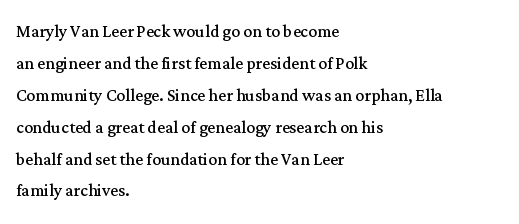
The image shows 22 px text type, upright; set left-aligned, normal line spacing (1.45x), normal letter spacing, not underlined.
